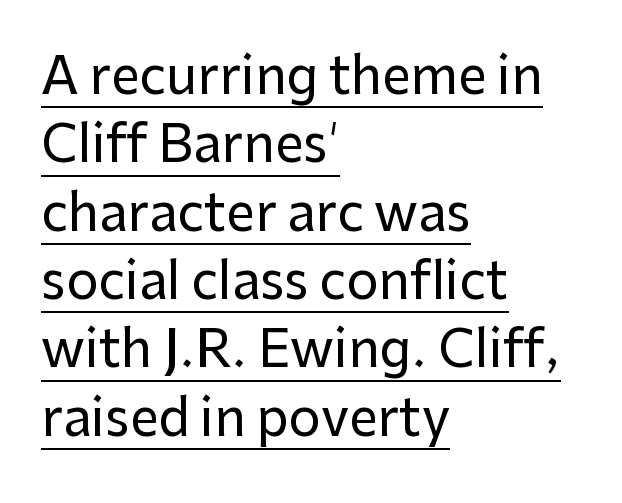
{"serif": "no", "italic": "no", "width": "normal", "stroke_contrast": "low", "x_height": "medium", "monospaced": "no", "underline": "yes", "align": "left", "line_spacing": "normal", "line_spacing_ratio": 1.34, "letter_spacing": "normal", "letter_spacing_em": 0.0, "glyph_px": 51}
